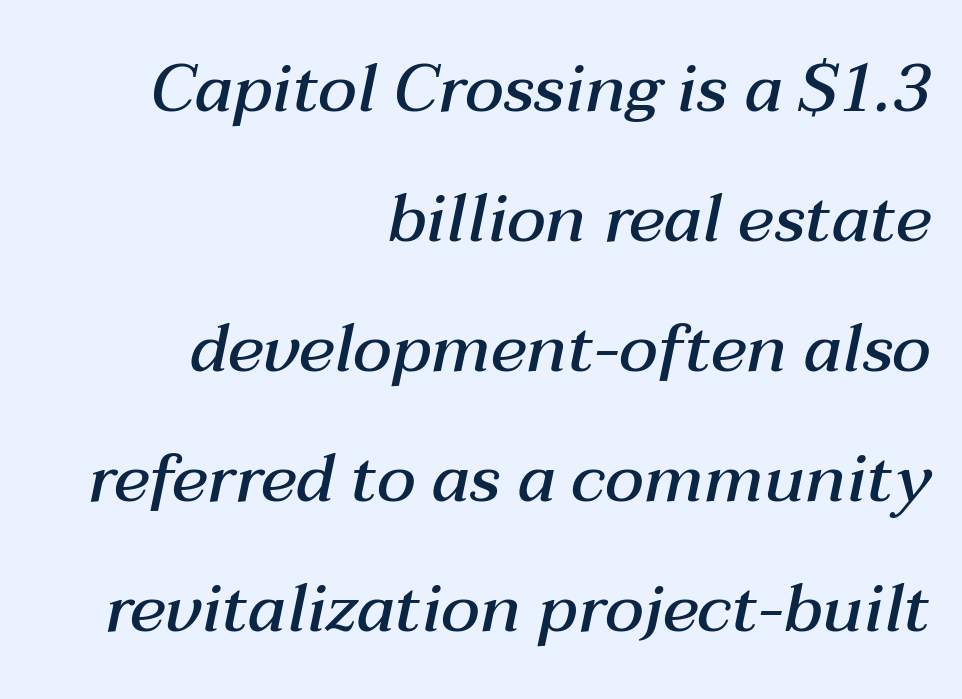
The font's italic variant was chosen for this text. The words here are not underlined. Note the varied advance widths — an 'i' is clearly narrower than an 'm'. Does the copy run flush right? Yes — the right margin is perfectly even.
